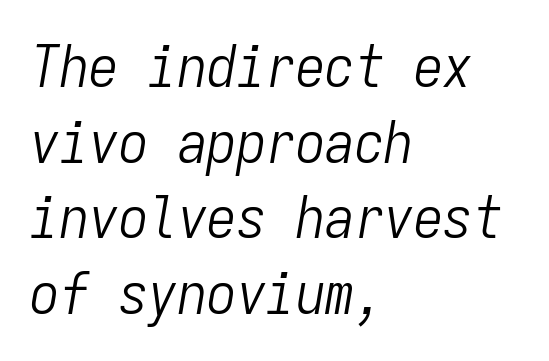
You could count columns in this text — the font is strictly monospaced. Which margin do the lines hug? The left one — the right edge is uneven. The strokes carry an ordinary text weight at most. The foot of each line stays bare and open.
